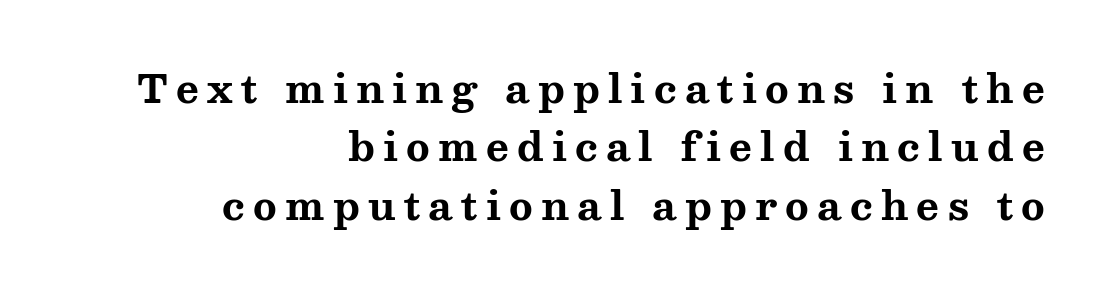
Q: Is the text bold? A: Yes.
Q: Is the text italic (slanted)? A: No, it is upright.
Q: Is the typeface a serif or a sans-serif typeface? A: Serif.
Q: Is the text underlined? A: No.
Q: How is the paragraph aligned? A: Right-aligned.
Q: Is the spacing between letters normal or unusually wide? A: Unusually wide.
Q: Is the spacing between lines tight, normal or loose? A: Normal.
Q: Width (condensed, normal, or wide)? A: Wide.
Q: Stroke contrast? A: Medium.
Q: x-height? A: Medium.
Q: Monospaced? A: No.
